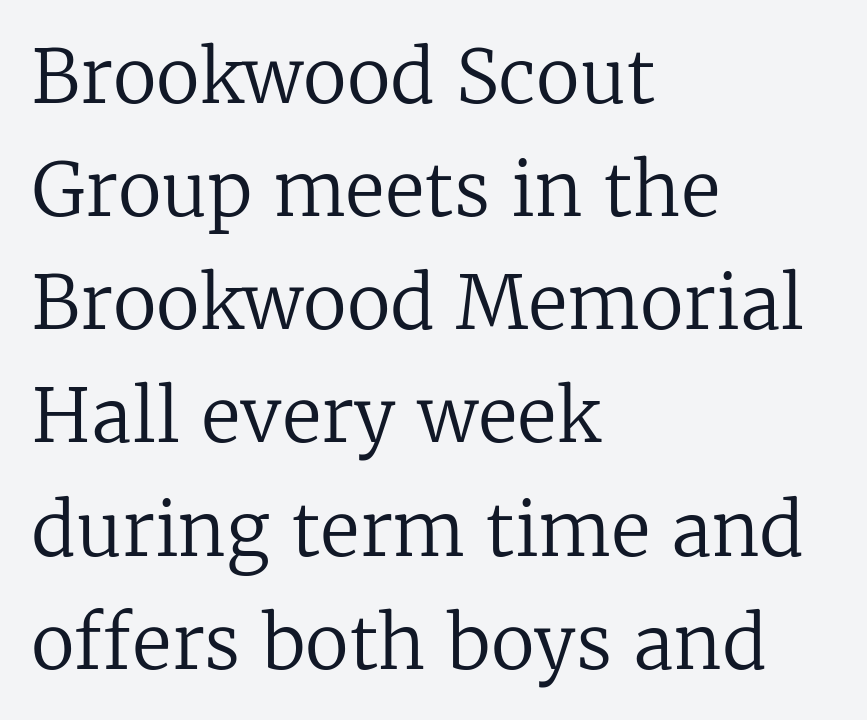
In terms of posture, this sample is upright. The rendering uses natural spacing where letterforms have individual widths. The area under the type is left untouched. Line beginnings align vertically; line endings do not.
